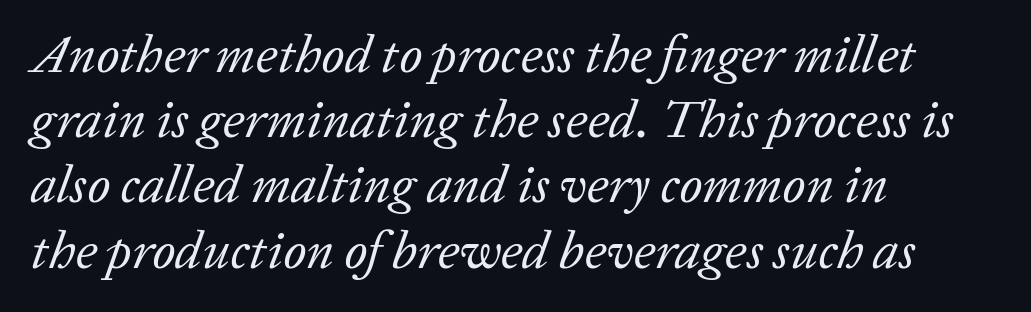
These lines are set flush left with a ragged right edge. Glyph-to-glyph distance matches everyday printed text. Quick note: underline off. Yep, that's italic — everything's leaning.
